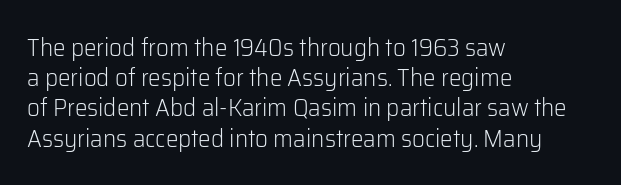
Q: Is the text bold? A: No.
Q: Is the text italic (slanted)? A: No, it is upright.
Q: Is the text underlined? A: No.
Q: How is the paragraph aligned? A: Left-aligned.
Q: Is the spacing between letters normal or unusually wide? A: Normal.
